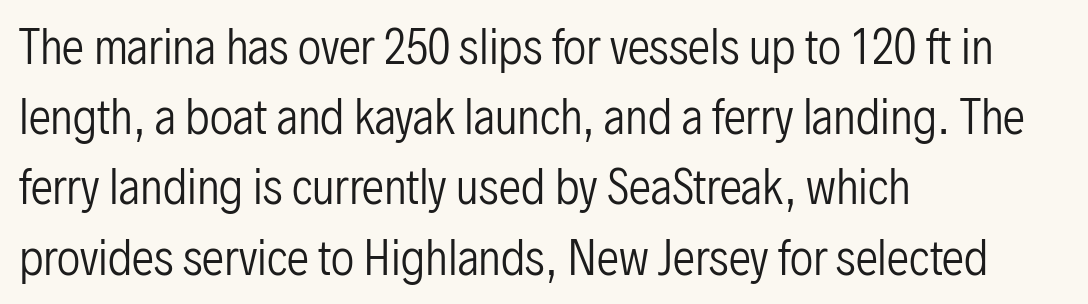
The letters sit at their default tracking, neither squeezed nor spread. Regarding serifs, this sample does without them. The space between consecutive lines is moderate. Horizontally, the lines are justified to the leading edge only. Is the type heavy? It reads as light-to-regular instead.
